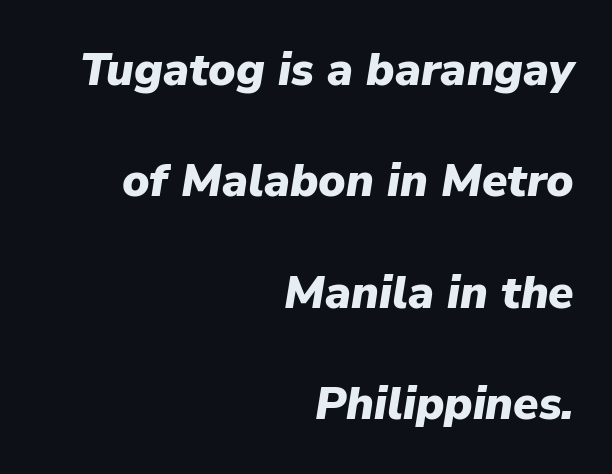
{"italic": "yes", "lean": "right", "slant_degrees": 9, "bold": "yes", "weight": "heavy", "width": "normal", "stroke_contrast": "low", "x_height": "medium", "monospaced": "no", "underline": "no", "align": "right", "line_spacing": "loose", "line_spacing_ratio": 2.42, "letter_spacing": "normal", "letter_spacing_em": 0.0, "glyph_px": 46}
